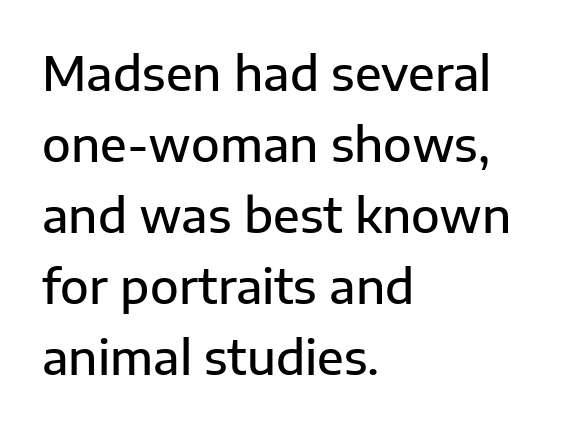
{"serif": "no", "italic": "no", "bold": "semi", "weight": "semibold", "width": "normal", "stroke_contrast": "low", "x_height": "medium", "monospaced": "no", "underline": "no", "align": "left", "line_spacing": "normal", "line_spacing_ratio": 1.51, "letter_spacing": "normal", "letter_spacing_em": 0.0, "glyph_px": 47}
